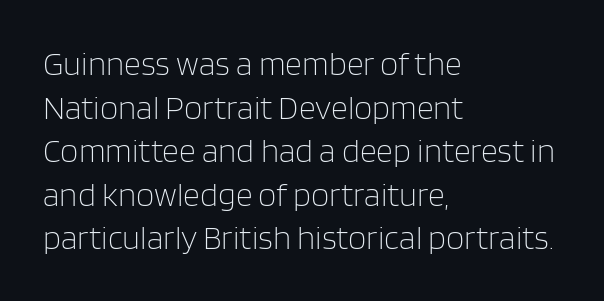
Q: Is the text bold? A: No.
Q: Is the text italic (slanted)? A: No, it is upright.
Q: Is the typeface a serif or a sans-serif typeface? A: Sans-serif.
Q: Is the text underlined? A: No.
Q: How is the paragraph aligned? A: Left-aligned.
Q: Is the spacing between letters normal or unusually wide? A: Normal.
Q: Is the spacing between lines tight, normal or loose? A: Normal.
Q: Width (condensed, normal, or wide)? A: Normal.
Q: Stroke contrast? A: Low.
Q: x-height? A: Large.
Q: Monospaced? A: No.
